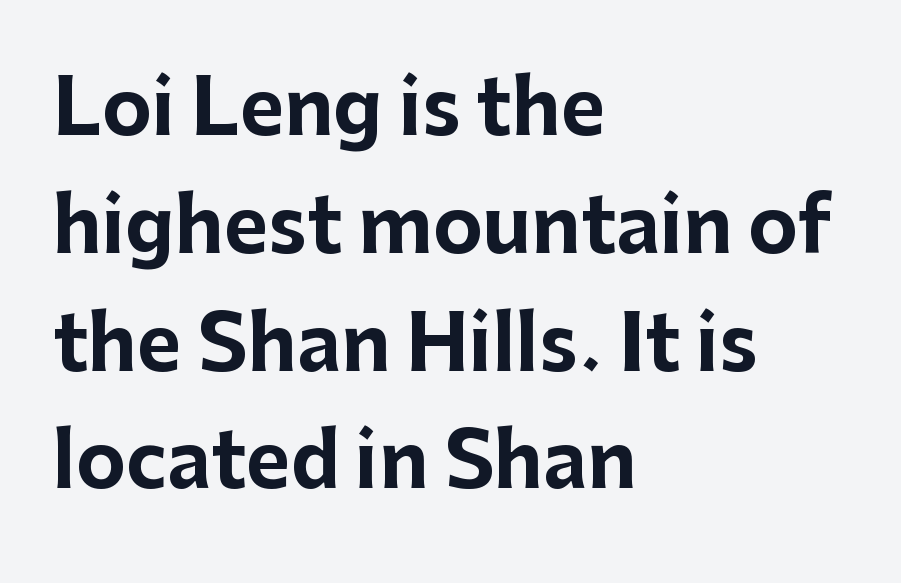
Tracking here is standard; glyphs follow each other at the usual distance. Ordinary non-slanted type is in use. Is this a fixed-width face? No — the glyphs have proportional, varying widths. Check under the words: just untouched page. Typeset ragged right — the left edge is the straight one. Students, this is bold: see how much ink each stroke carries.
